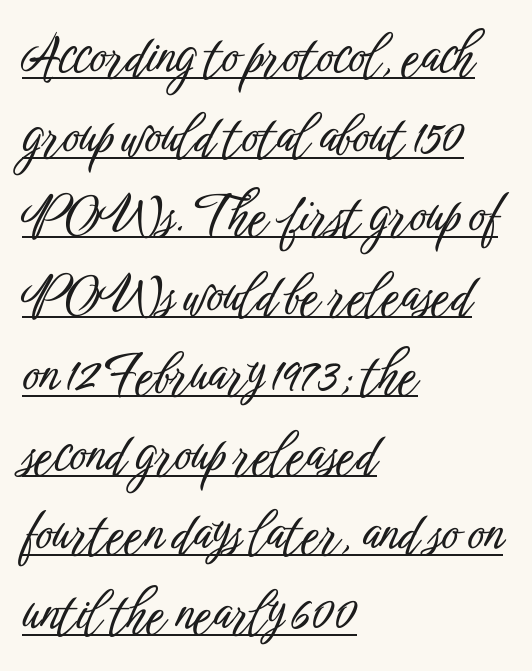
Q: Is the text italic (slanted)? A: Yes.
Q: Is the typeface a serif or a sans-serif typeface? A: Sans-serif.
Q: Is the text underlined? A: Yes.
Q: How is the paragraph aligned? A: Left-aligned.
Q: Is the spacing between letters normal or unusually wide? A: Normal.
Q: Is the spacing between lines tight, normal or loose? A: Normal.
Q: Width (condensed, normal, or wide)? A: Condensed.
Q: Stroke contrast? A: Low.
Q: x-height? A: Medium.
Q: Monospaced? A: No.
